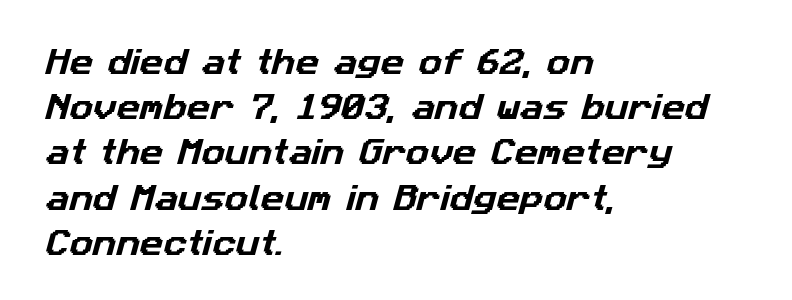
This sample is left-justified, so line endings fall wherever the words run out. This is sans-serif lettering, the kind often seen on screens and signage. Baseline-to-baseline distance is the conventional proportion of letter height. Each letter keeps its own natural width here, so spacing adapts to shape. Each row of text sits above clean, open space. Standard letterfit; no display-style spreading of the glyphs.
